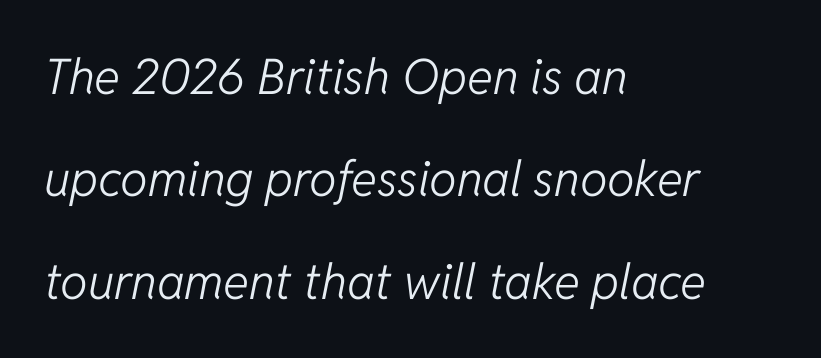
{"italic": "yes", "lean": "right", "slant_degrees": 11, "bold": "no", "weight": "light", "width": "normal", "stroke_contrast": "low", "x_height": "medium", "monospaced": "no", "underline": "no", "align": "left", "line_spacing": "loose", "line_spacing_ratio": 2.09, "letter_spacing": "normal", "letter_spacing_em": 0.0, "glyph_px": 49}
